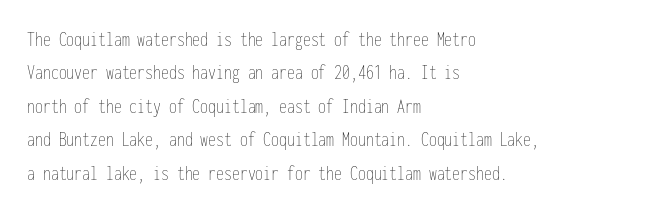
The image shows 21 px text type, upright; set left-aligned, normal line spacing (1.59x), normal letter spacing, not underlined.
